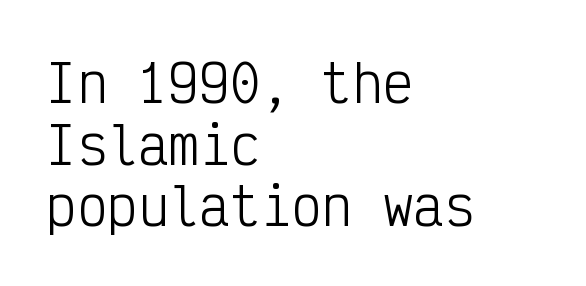
The image shows 51 px light, condensed sans-serif type, upright, monospaced; set left-aligned, line spacing 1.21x, normal letter spacing, not underlined; low stroke contrast and a medium x-height.
